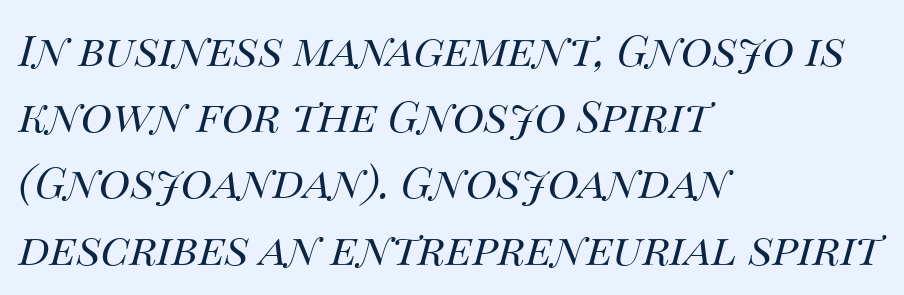
Is the type slanted? Yes — the strokes lean at a clear angle. If you drew a ruler down the left edge, every line would touch it. The characters are drawn with everyday or finer stroke widths. You could not count columns in this text — the font is proportionally spaced.
